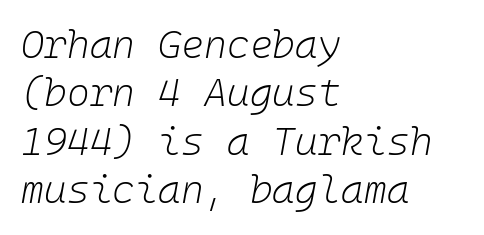
{"italic": "yes", "lean": "right", "slant_degrees": 10, "bold": "no", "weight": "light", "width": "normal", "stroke_contrast": "low", "x_height": "medium", "underline": "no", "align": "left", "line_spacing_ratio": 1.24, "letter_spacing": "normal", "letter_spacing_em": 0.0, "glyph_px": 39}
